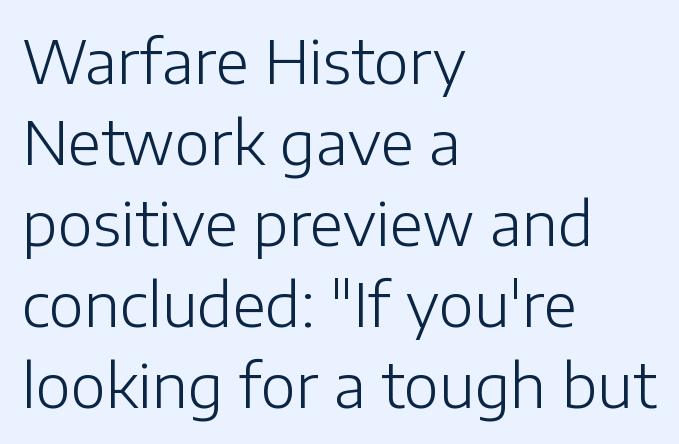
Heft: none added — not bold. The rendering shows plain stroke endings on the letterforms — a sans-serif design. Glyph-to-glyph distance matches everyday printed text. Here the designer chose a conventional face with non-uniform glyph widths. Typeset ragged right — the left edge is the straight one. This rendering features lettering with no underline.
